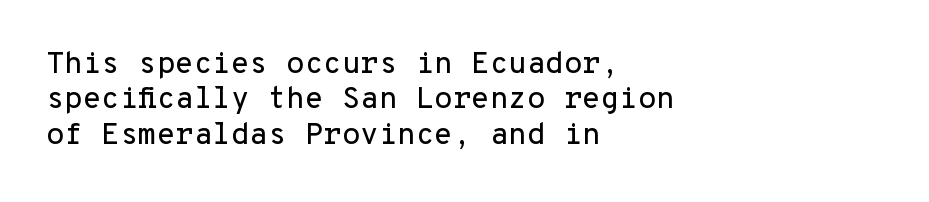
Q: Is the text italic (slanted)? A: No, it is upright.
Q: Is the typeface a serif or a sans-serif typeface? A: Sans-serif.
Q: Is the text underlined? A: No.
Q: How is the paragraph aligned? A: Left-aligned.
Q: Is the spacing between letters normal or unusually wide? A: Normal.
Q: Width (condensed, normal, or wide)? A: Normal.
Q: Stroke contrast? A: Low.
Q: x-height? A: Medium.
Q: Monospaced? A: Yes.
